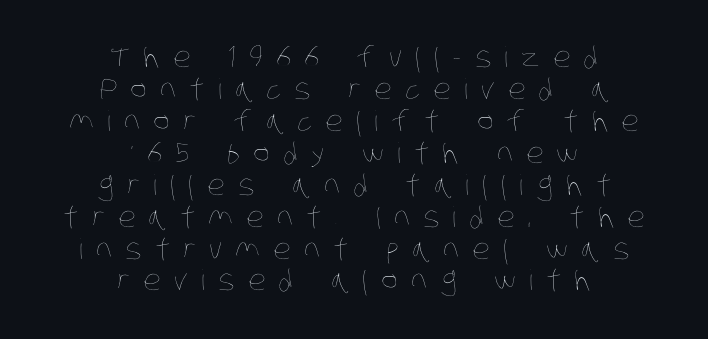
The image shows 28 px thin, condensed type; set centered, tight line spacing (1.14x), unusually wide letter spacing (+0.47 em), not underlined; low stroke contrast and a large x-height.
